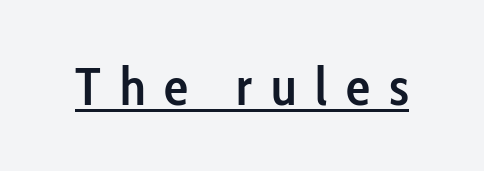
{"serif": "no", "italic": "no", "bold": "semi", "weight": "semibold", "width": "condensed", "stroke_contrast": "low", "x_height": "medium", "monospaced": "no", "underline": "yes", "letter_spacing": "wide", "letter_spacing_em": 0.35, "glyph_px": 54}
